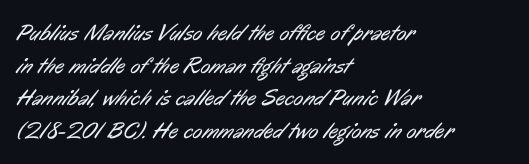
{"bold": "no", "underline": "no", "align": "left", "line_spacing": "normal", "line_spacing_ratio": 1.42, "letter_spacing": "normal", "letter_spacing_em": 0.0, "glyph_px": 23}
